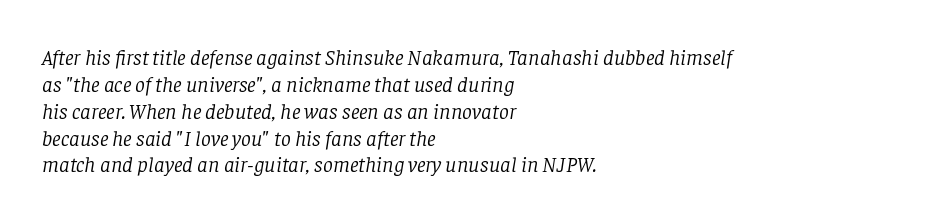
Q: Is the text bold? A: No.
Q: Is the text italic (slanted)? A: Yes, it leans right by about 8 degrees.
Q: Is the text underlined? A: No.
Q: How is the paragraph aligned? A: Left-aligned.
Q: Is the spacing between letters normal or unusually wide? A: Normal.
